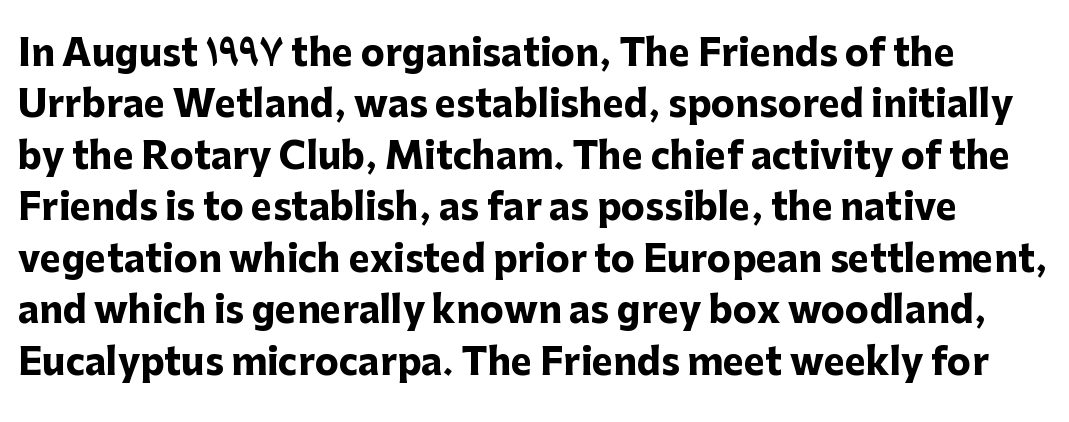
{"serif": "no", "italic": "no", "bold": "yes", "weight": "heavy", "width": "normal", "stroke_contrast": "low", "x_height": "medium", "monospaced": "no", "underline": "no", "line_spacing": "normal", "line_spacing_ratio": 1.43, "letter_spacing": "normal", "letter_spacing_em": 0.0, "glyph_px": 36}
